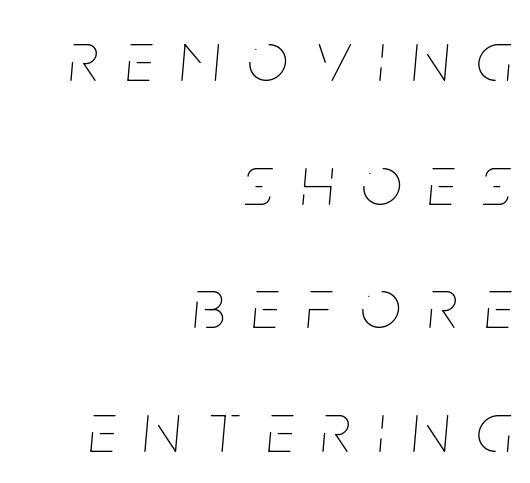
The image shows 71 px thin, condensed type, italic (leaning right); set right-aligned, line spacing 1.74x, unusually wide letter spacing (+0.39 em), not underlined; low stroke contrast and a large x-height.
